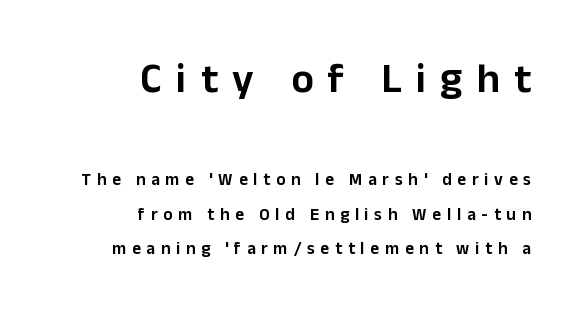
Q: Is the text italic (slanted)? A: No, it is upright.
Q: Is the typeface a serif or a sans-serif typeface? A: Sans-serif.
Q: Is the text underlined? A: No.
Q: How is the paragraph aligned? A: Right-aligned.
Q: Is the spacing between letters normal or unusually wide? A: Unusually wide.
Q: Is the spacing between lines tight, normal or loose? A: Loose.
Q: Which block of text is set in a larger size, the first (top) or the second (bottom)? A: The first (top) one.
Q: Width (condensed, normal, or wide)? A: Normal.
Q: Stroke contrast? A: Low.
Q: x-height? A: Medium.
Q: Monospaced? A: No.
